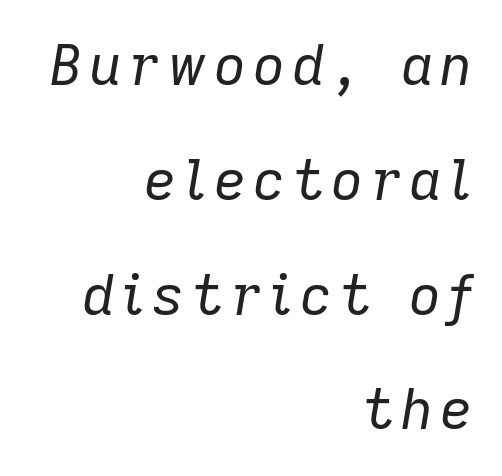
Q: Is the text bold? A: No.
Q: Is the text italic (slanted)? A: Yes, it leans right by about 9 degrees.
Q: Is the text underlined? A: No.
Q: How is the paragraph aligned? A: Right-aligned.
Q: Is the spacing between lines tight, normal or loose? A: Loose.
Q: Width (condensed, normal, or wide)? A: Normal.
Q: Stroke contrast? A: Low.
Q: x-height? A: Medium.
Q: Monospaced? A: No.
